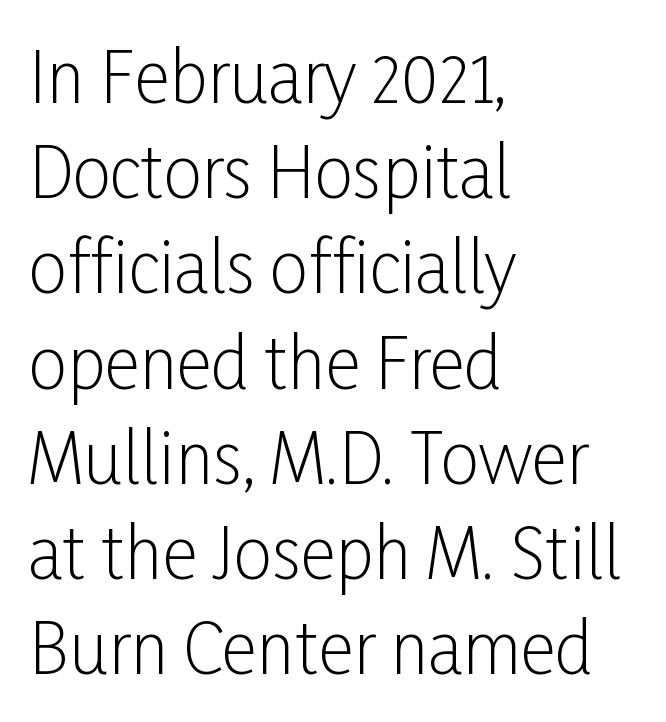
{"serif": "no", "italic": "no", "bold": "no", "weight": "light", "width": "condensed", "stroke_contrast": "low", "x_height": "medium", "monospaced": "no", "underline": "no", "align": "left", "line_spacing": "normal", "line_spacing_ratio": 1.38, "letter_spacing": "normal", "letter_spacing_em": 0.0, "glyph_px": 69}
